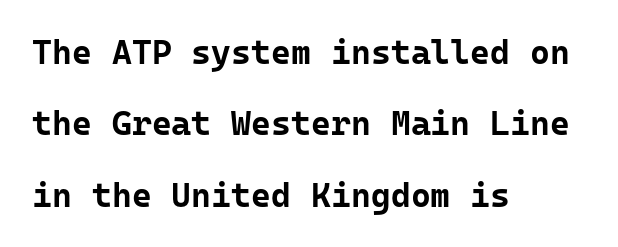
The image shows 34 px bold sans-serif type, upright, monospaced; set left-aligned, loose line spacing (2.1x), normal letter spacing, not underlined; low stroke contrast and a medium x-height.
